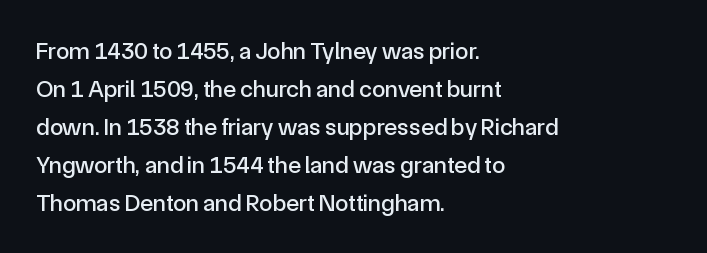
{"italic": "no", "underline": "no", "align": "left", "line_spacing": "normal", "line_spacing_ratio": 1.58, "letter_spacing": "normal", "letter_spacing_em": 0.0, "glyph_px": 24}
